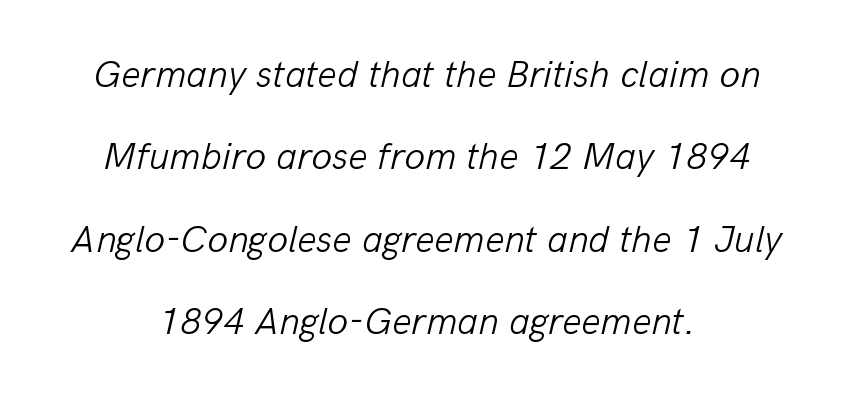
This sample has the flowing, uneven cadence of proportional lettering. Glyph-to-glyph distance matches everyday printed text. The glyphs look as if they've been sheared to an angle. Rows of type keep a wide berth in the vertical direction. Underline: absent. Where is the straight margin? There isn't one; the lines are centered.
